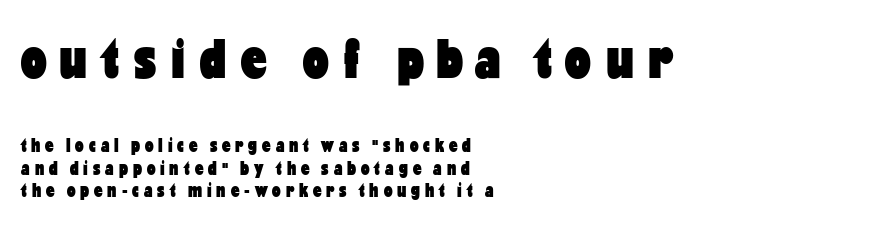
Does the type have serifs? No, each stem ends abruptly. Decoration check: the copy has no underline. This is heavy type, rendered in bold. The block sitting higher on the canvas is the one with enlarged characters. Students, note that the glyphs here are deliberately spaced far apart. A typesetter would call this proportional, since set widths differ per character.
